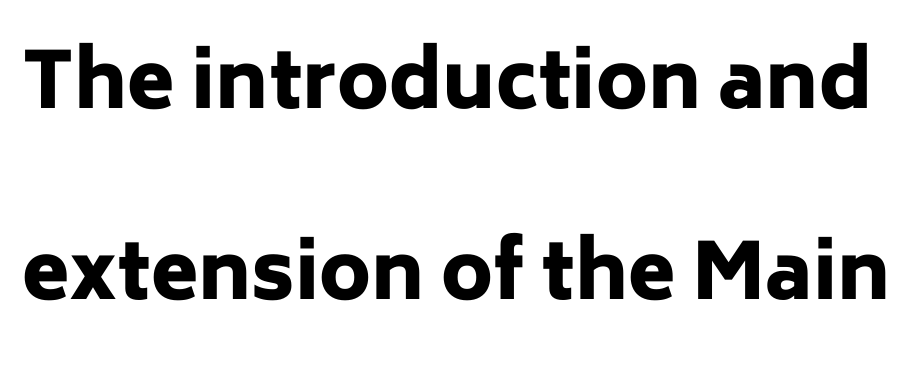
Q: Is the text bold? A: Yes.
Q: Is the text italic (slanted)? A: No, it is upright.
Q: Is the typeface a serif or a sans-serif typeface? A: Sans-serif.
Q: Is the text underlined? A: No.
Q: Is the spacing between letters normal or unusually wide? A: Normal.
Q: Is the spacing between lines tight, normal or loose? A: Loose.
Q: Width (condensed, normal, or wide)? A: Normal.
Q: Stroke contrast? A: Low.
Q: x-height? A: Medium.
Q: Monospaced? A: No.
